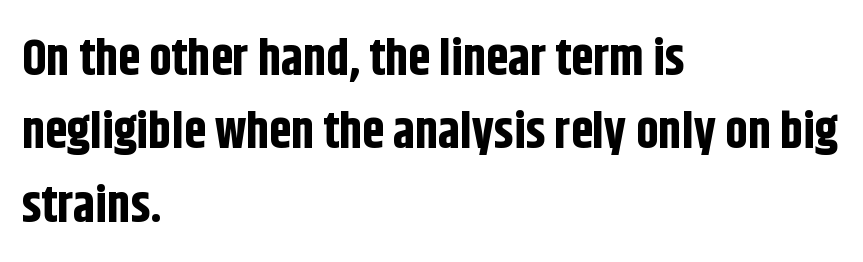
{"serif": "no", "italic": "no", "bold": "yes", "weight": "bold", "width": "condensed", "stroke_contrast": "low", "x_height": "large", "monospaced": "no", "underline": "no", "align": "left", "line_spacing": "normal", "line_spacing_ratio": 1.47, "letter_spacing": "normal", "letter_spacing_em": 0.0, "glyph_px": 50}
